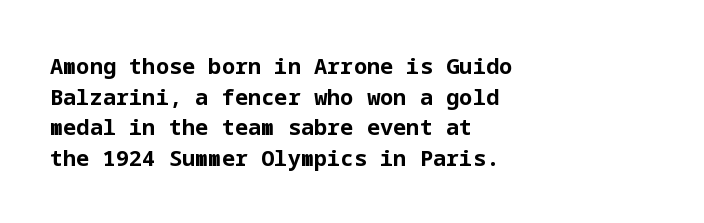
If you drew a line through each stem, it would be perfectly vertical. A normal amount of white space separates one row of letters from the next. Unmarked baselines from the first word to the last. Pretty heavy lettering here — definitely bold. The paragraph has a hard left edge and a soft right edge. These lines keep a tight, regular rhythm from letter to letter.
